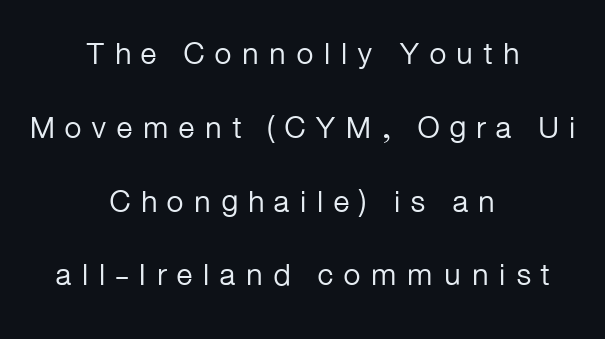
Q: Is the text bold? A: No.
Q: Is the text italic (slanted)? A: No, it is upright.
Q: Is the typeface a serif or a sans-serif typeface? A: Sans-serif.
Q: Is the text underlined? A: No.
Q: How is the paragraph aligned? A: Centered.
Q: Is the spacing between letters normal or unusually wide? A: Unusually wide.
Q: Is the spacing between lines tight, normal or loose? A: Loose.
Q: Width (condensed, normal, or wide)? A: Normal.
Q: Stroke contrast? A: Low.
Q: x-height? A: Medium.
Q: Monospaced? A: No.
